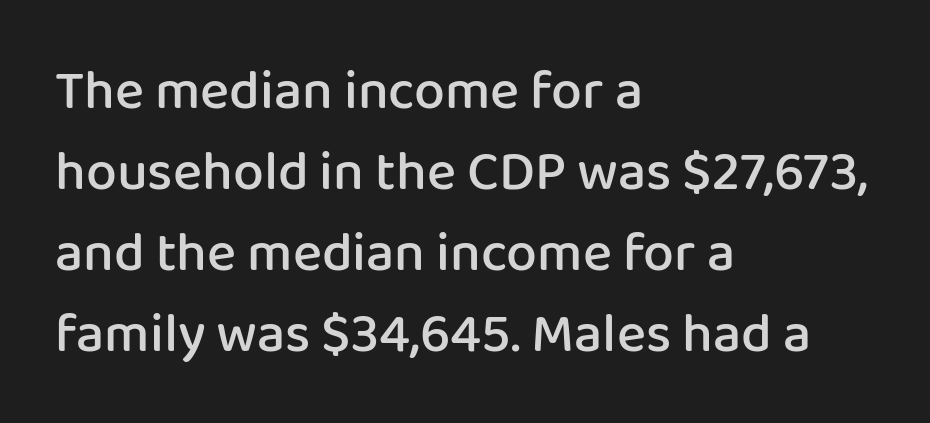
Q: Is the text bold? A: Semi-bold.
Q: Is the text italic (slanted)? A: No, it is upright.
Q: Is the typeface a serif or a sans-serif typeface? A: Sans-serif.
Q: Is the text underlined? A: No.
Q: How is the paragraph aligned? A: Left-aligned.
Q: Is the spacing between letters normal or unusually wide? A: Normal.
Q: Is the spacing between lines tight, normal or loose? A: Normal.
Q: Width (condensed, normal, or wide)? A: Normal.
Q: Stroke contrast? A: Low.
Q: x-height? A: Medium.
Q: Monospaced? A: No.
